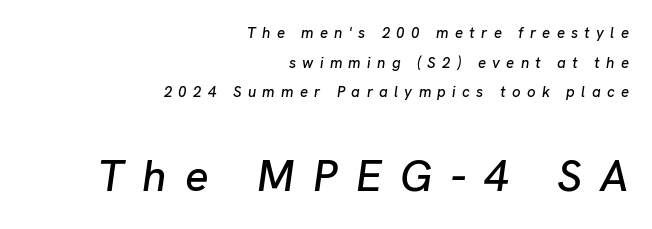
{"italic": "yes", "lean": "right", "slant_degrees": 8, "width": "normal", "stroke_contrast": "low", "x_height": "medium", "monospaced": "no", "underline": "no", "align": "right", "line_spacing": "loose", "line_spacing_ratio": 1.98, "letter_spacing": "wide", "letter_spacing_em": 0.42, "larger_block": "second", "size_ratio": 2.93, "glyph_px": 44}
